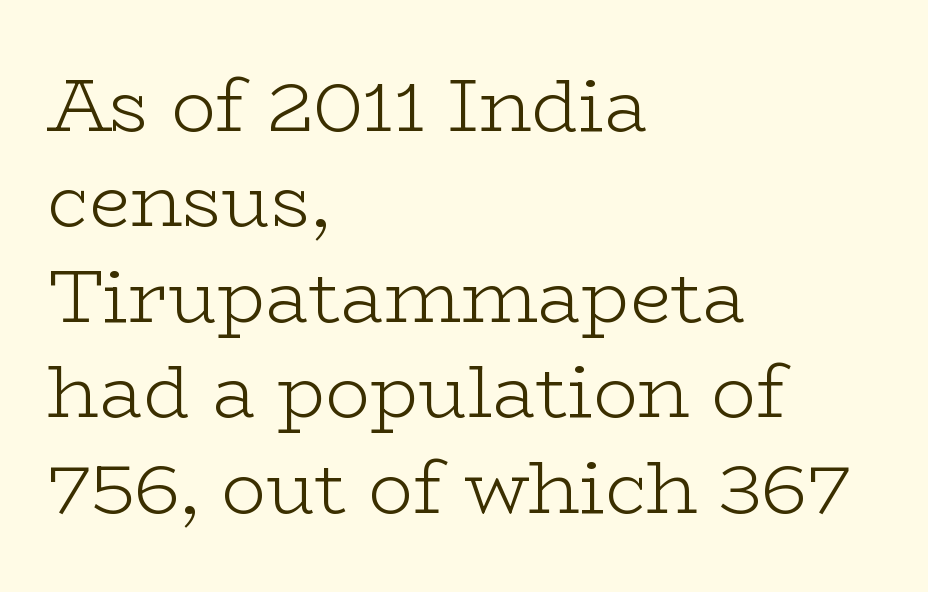
The image shows 74 px light, wide serif type, upright; set left-aligned, normal line spacing (1.29x), normal letter spacing, not underlined; low stroke contrast and a medium x-height.
